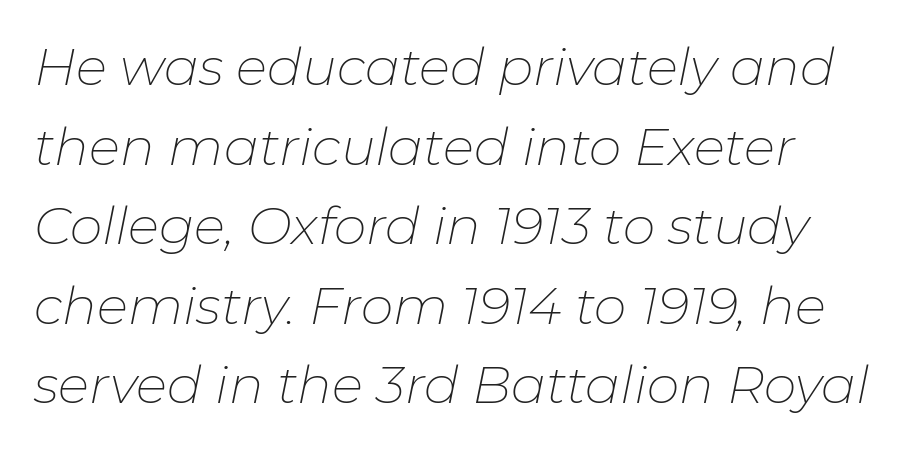
{"italic": "yes", "lean": "right", "slant_degrees": 11, "bold": "no", "weight": "thin", "width": "normal", "stroke_contrast": "low", "x_height": "medium", "monospaced": "no", "underline": "no", "align": "left", "line_spacing": "normal", "line_spacing_ratio": 1.53, "letter_spacing": "normal", "letter_spacing_em": 0.0, "glyph_px": 52}
